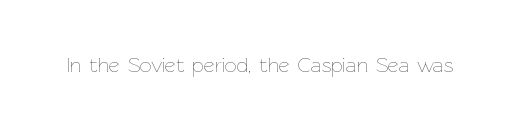
The passage shown is not underscored anywhere. The font's upright variant was chosen for this text. Stems here are at most as thick as an everyday book face. Observe the ordinary spacing: letters are neighbours, not strangers.
